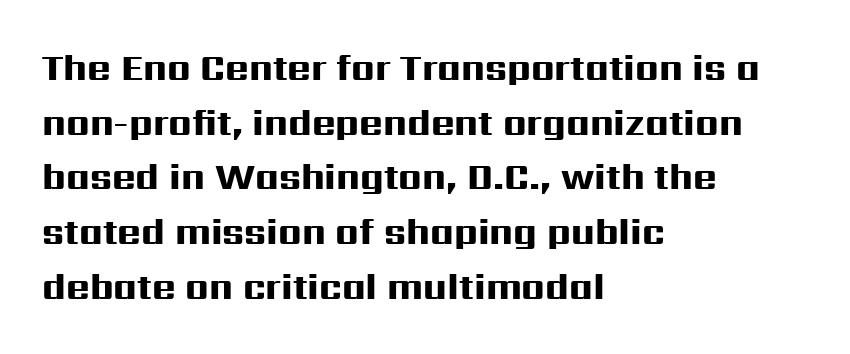
Weight check: bold — yes, fully. The baseline area is clear. Spacing between characters is what you'd get straight out of the box. Leading matches the norm, producing a regular column. Is this a fixed-width face? No — the glyphs have proportional, varying widths. Letterform terminals end flat and unadorned throughout the passage.
